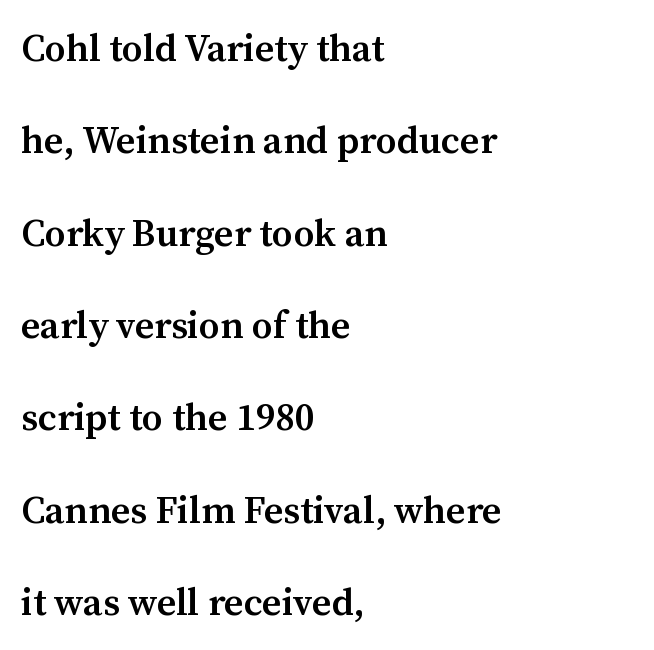
Caption: multi-line text, flush left, ragged right. Firm but not heavy-handed strokes: this text is semibold. The tracking reads as untouched default to a designer's eye. Just letters on the line, the space beneath them empty. A serif font was chosen for this passage. Designer's note — italics off, roman on.
